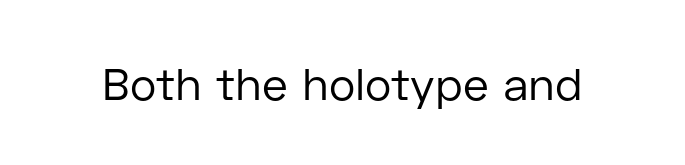
Q: Is the text bold? A: No.
Q: Is the text italic (slanted)? A: No, it is upright.
Q: Is the typeface a serif or a sans-serif typeface? A: Sans-serif.
Q: Is the text underlined? A: No.
Q: Is the spacing between letters normal or unusually wide? A: Normal.
Q: Width (condensed, normal, or wide)? A: Normal.
Q: Stroke contrast? A: Low.
Q: x-height? A: Medium.
Q: Monospaced? A: No.
